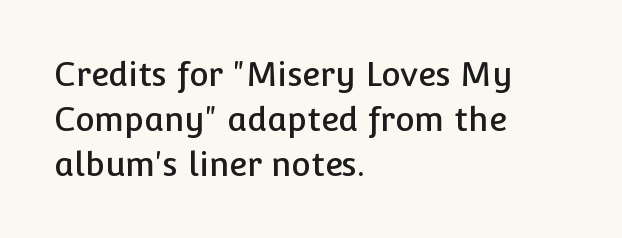
Q: Is the text italic (slanted)? A: No, it is upright.
Q: Is the typeface a serif or a sans-serif typeface? A: Sans-serif.
Q: Is the text underlined? A: No.
Q: How is the paragraph aligned? A: Left-aligned.
Q: Is the spacing between letters normal or unusually wide? A: Normal.
Q: Is the spacing between lines tight, normal or loose? A: Normal.
Q: Width (condensed, normal, or wide)? A: Normal.
Q: Stroke contrast? A: Low.
Q: x-height? A: Medium.
Q: Monospaced? A: No.
